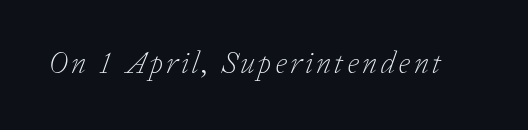
The image shows 31 px light serif type, italic (leaning right); set not underlined; low stroke contrast and a medium x-height.
